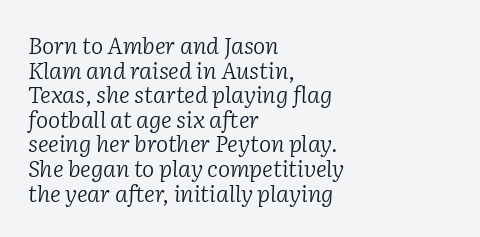
Q: Is the text bold? A: No.
Q: Is the text italic (slanted)? A: Yes, it leans right by about 2 degrees.
Q: Is the text underlined? A: No.
Q: How is the paragraph aligned? A: Left-aligned.
Q: Is the spacing between letters normal or unusually wide? A: Normal.
Q: Is the spacing between lines tight, normal or loose? A: Tight.
